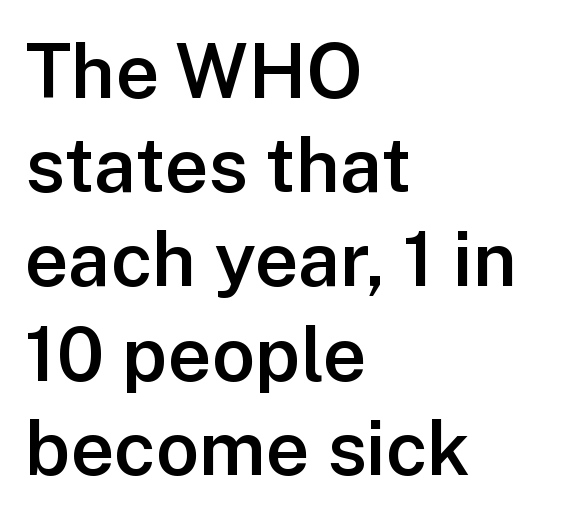
The image shows 76 px semibold sans-serif type, upright; set left-aligned, line spacing 1.24x, normal letter spacing, not underlined; low stroke contrast and a medium x-height.
